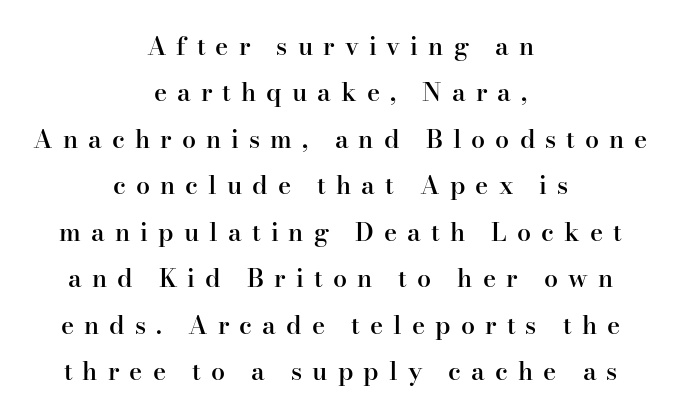
Words float on clear page, feet unadorned. Someone cranked the tracking dial way up on this one. The typesetting leans somewhat heavy: a semibold. The font's upright variant was chosen for this text. Compared with a flush-left layout, this one balances lines on the center instead.
